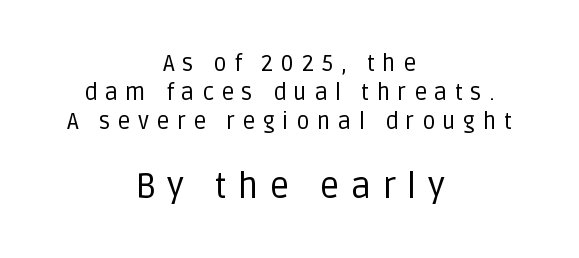
Q: Is the text bold? A: No.
Q: Is the text italic (slanted)? A: No, it is upright.
Q: Is the typeface a serif or a sans-serif typeface? A: Sans-serif.
Q: Is the text underlined? A: No.
Q: How is the paragraph aligned? A: Centered.
Q: Is the spacing between letters normal or unusually wide? A: Unusually wide.
Q: Is the spacing between lines tight, normal or loose? A: Normal.
Q: Which block of text is set in a larger size, the first (top) or the second (bottom)? A: The second (bottom) one.
Q: Width (condensed, normal, or wide)? A: Normal.
Q: Stroke contrast? A: Low.
Q: x-height? A: Large.
Q: Monospaced? A: No.
